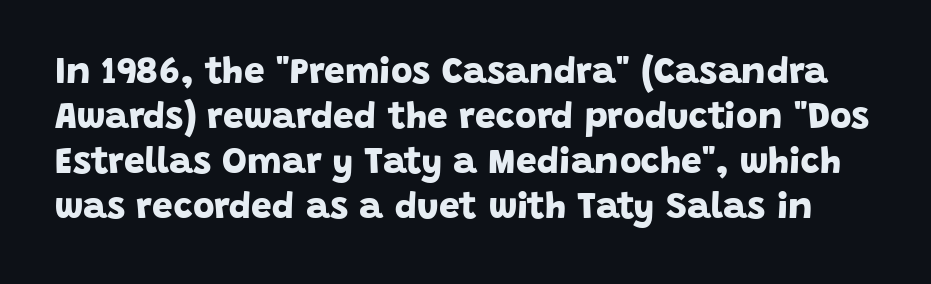
Q: Is the text bold? A: Yes.
Q: Is the typeface a serif or a sans-serif typeface? A: Sans-serif.
Q: Is the text underlined? A: No.
Q: Is the spacing between letters normal or unusually wide? A: Normal.
Q: Width (condensed, normal, or wide)? A: Normal.
Q: Stroke contrast? A: Low.
Q: x-height? A: Large.
Q: Monospaced? A: No.
